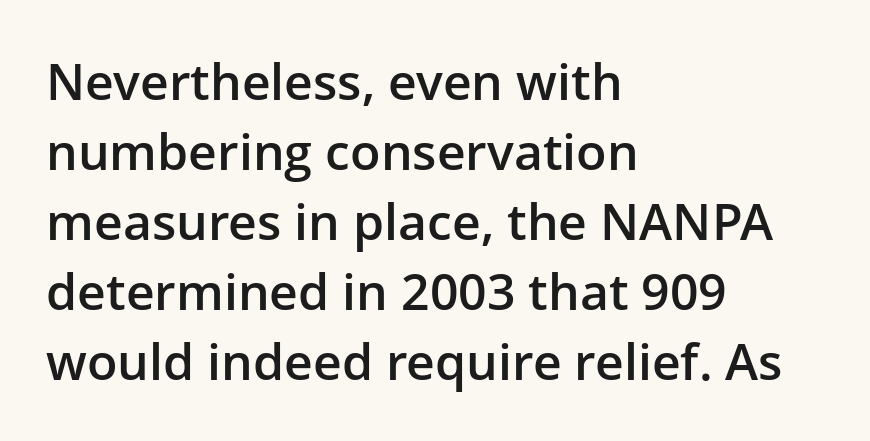
Q: Is the text bold? A: Semi-bold.
Q: Is the text italic (slanted)? A: No, it is upright.
Q: Is the typeface a serif or a sans-serif typeface? A: Sans-serif.
Q: Is the text underlined? A: No.
Q: How is the paragraph aligned? A: Left-aligned.
Q: Is the spacing between letters normal or unusually wide? A: Normal.
Q: Is the spacing between lines tight, normal or loose? A: Normal.
Q: Width (condensed, normal, or wide)? A: Normal.
Q: Stroke contrast? A: Low.
Q: x-height? A: Medium.
Q: Monospaced? A: No.
